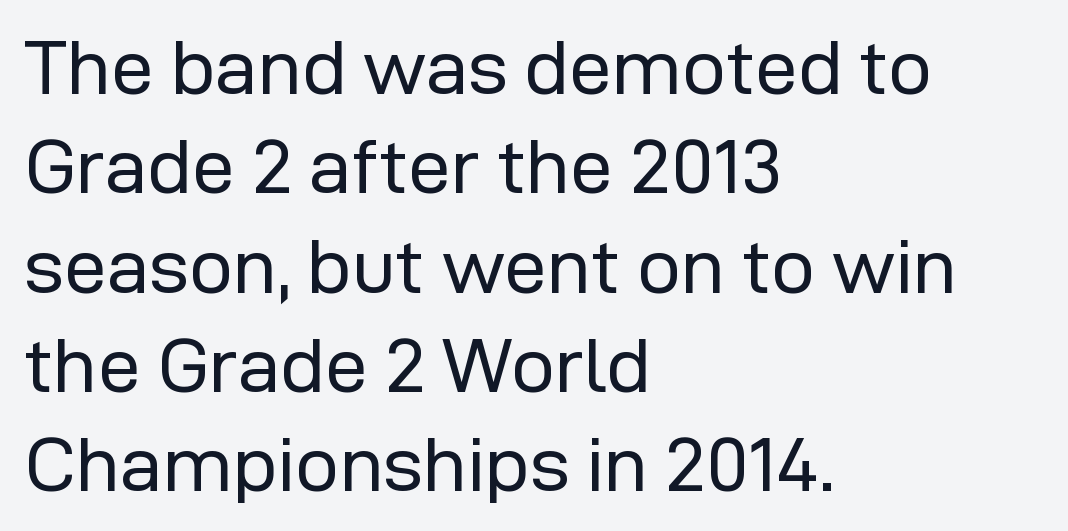
Q: Is the text bold? A: No.
Q: Is the text italic (slanted)? A: No, it is upright.
Q: Is the typeface a serif or a sans-serif typeface? A: Sans-serif.
Q: Is the text underlined? A: No.
Q: How is the paragraph aligned? A: Left-aligned.
Q: Is the spacing between letters normal or unusually wide? A: Normal.
Q: Is the spacing between lines tight, normal or loose? A: Normal.
Q: Width (condensed, normal, or wide)? A: Normal.
Q: Stroke contrast? A: Low.
Q: x-height? A: Medium.
Q: Monospaced? A: No.
